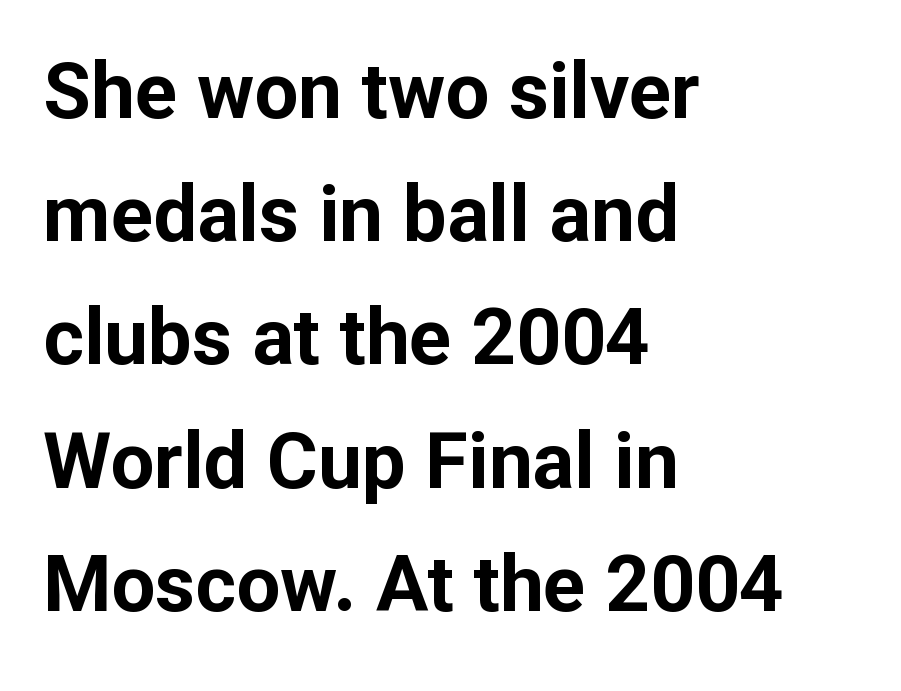
Q: Is the text bold? A: Yes.
Q: Is the text italic (slanted)? A: No, it is upright.
Q: Is the typeface a serif or a sans-serif typeface? A: Sans-serif.
Q: Is the text underlined? A: No.
Q: How is the paragraph aligned? A: Left-aligned.
Q: Is the spacing between letters normal or unusually wide? A: Normal.
Q: Is the spacing between lines tight, normal or loose? A: Normal.
Q: Width (condensed, normal, or wide)? A: Normal.
Q: Stroke contrast? A: Low.
Q: x-height? A: Medium.
Q: Monospaced? A: No.
